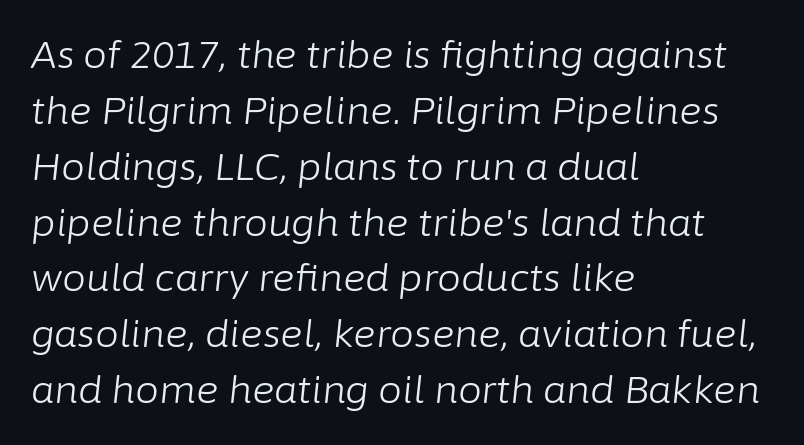
The image shows 38 px light type, italic (leaning right); set left-aligned, normal line spacing (1.47x), normal letter spacing, not underlined; low stroke contrast and a medium x-height.
